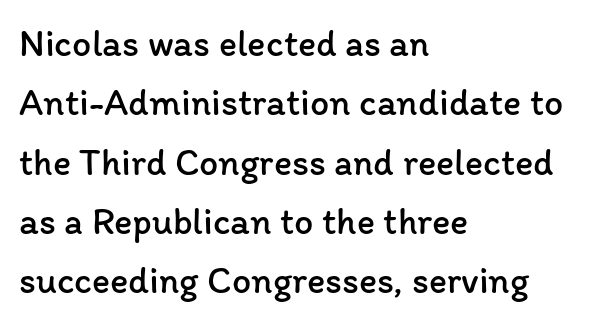
Do the characters align in a grid? No, the font is proportional. Has an underline been added? It has not. Line spacing here is normal. These lines keep a tight, regular rhythm from letter to letter.
